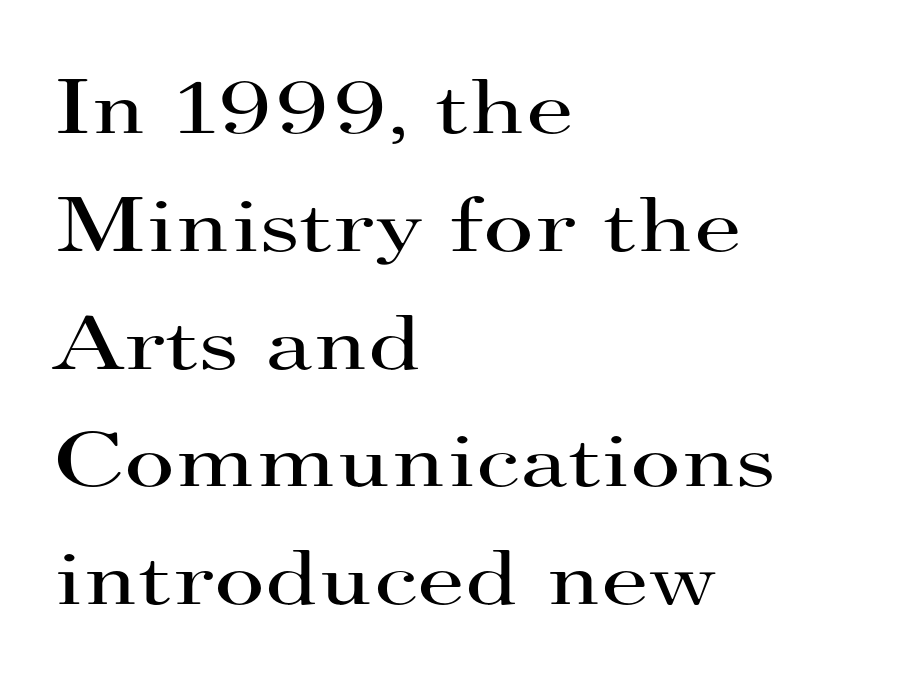
Q: Is the text bold? A: No.
Q: Is the text italic (slanted)? A: No, it is upright.
Q: Is the typeface a serif or a sans-serif typeface? A: Serif.
Q: Is the text underlined? A: No.
Q: How is the paragraph aligned? A: Left-aligned.
Q: Is the spacing between letters normal or unusually wide? A: Normal.
Q: Is the spacing between lines tight, normal or loose? A: Normal.
Q: Width (condensed, normal, or wide)? A: Wide.
Q: Stroke contrast? A: High.
Q: x-height? A: Small.
Q: Monospaced? A: No.
